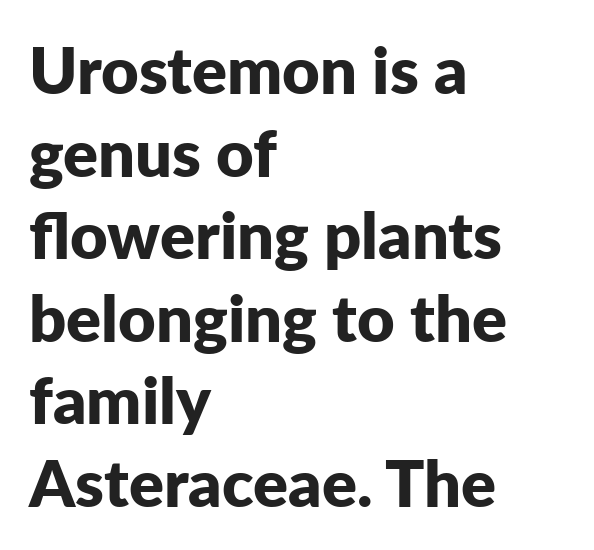
The image shows 65 px bold sans-serif type, upright; set left-aligned, normal line spacing (1.27x), normal letter spacing, not underlined; low stroke contrast and a medium x-height.
